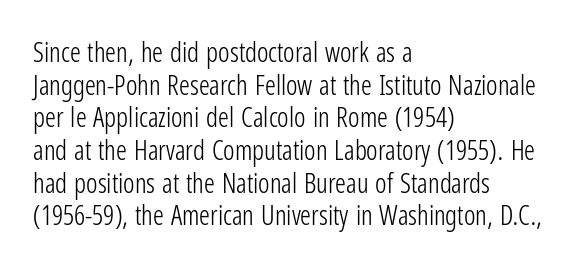
The image shows 27 px text type, upright; set left-aligned, line spacing 1.21x, normal letter spacing, not underlined.
